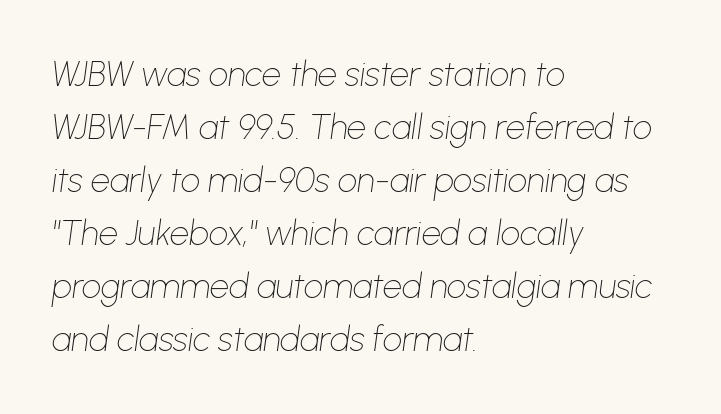
Q: Is the text bold? A: No.
Q: Is the text italic (slanted)? A: Yes, it leans right by about 8 degrees.
Q: Is the text underlined? A: No.
Q: How is the paragraph aligned? A: Left-aligned.
Q: Is the spacing between letters normal or unusually wide? A: Normal.
Q: Is the spacing between lines tight, normal or loose? A: Normal.
Q: Width (condensed, normal, or wide)? A: Normal.
Q: Stroke contrast? A: Low.
Q: x-height? A: Medium.
Q: Monospaced? A: No.
